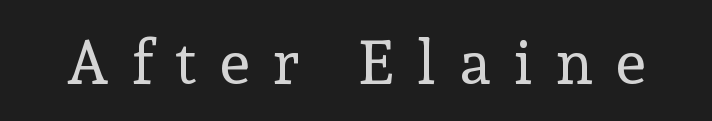
{"serif": "yes", "italic": "no", "bold": "no", "weight": "regular", "width": "normal", "x_height": "medium", "monospaced": "no", "underline": "no", "letter_spacing": "wide", "letter_spacing_em": 0.37, "glyph_px": 62}
